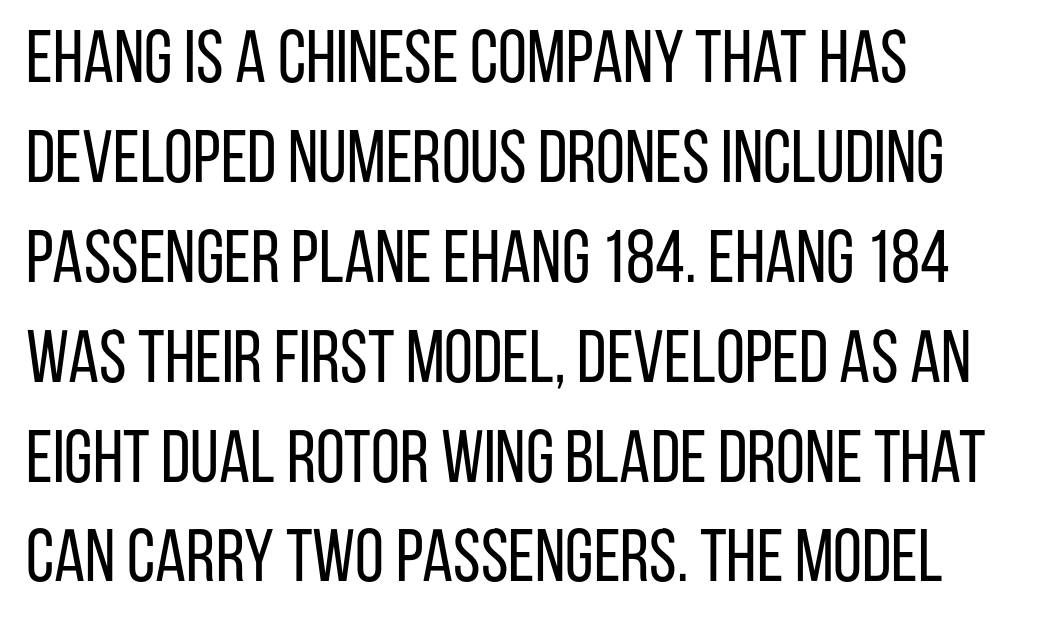
The image shows 74 px regular-weight, condensed sans-serif type, upright; set left-aligned, normal line spacing (1.35x), normal letter spacing, not underlined; low stroke contrast and a large x-height.
